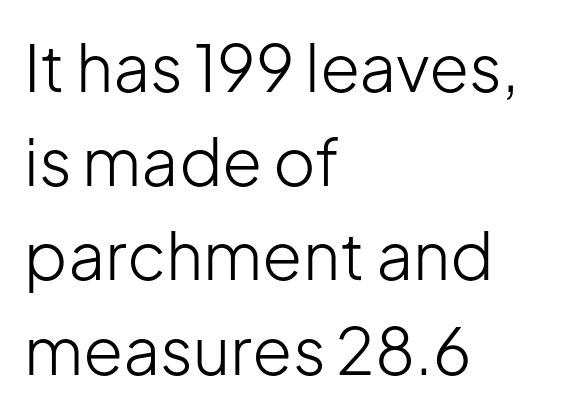
Q: Is the text bold? A: No.
Q: Is the text italic (slanted)? A: No, it is upright.
Q: Is the typeface a serif or a sans-serif typeface? A: Sans-serif.
Q: Is the text underlined? A: No.
Q: How is the paragraph aligned? A: Left-aligned.
Q: Is the spacing between letters normal or unusually wide? A: Normal.
Q: Is the spacing between lines tight, normal or loose? A: Normal.
Q: Width (condensed, normal, or wide)? A: Normal.
Q: Stroke contrast? A: Low.
Q: x-height? A: Medium.
Q: Monospaced? A: No.
